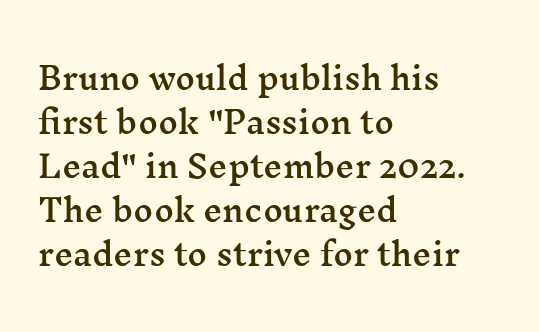
{"serif": "yes", "italic": "no", "width": "wide", "stroke_contrast": "medium", "x_height": "medium", "monospaced": "no", "underline": "no", "align": "left", "line_spacing": "normal", "line_spacing_ratio": 1.47, "letter_spacing": "normal", "letter_spacing_em": 0.0, "glyph_px": 30}
